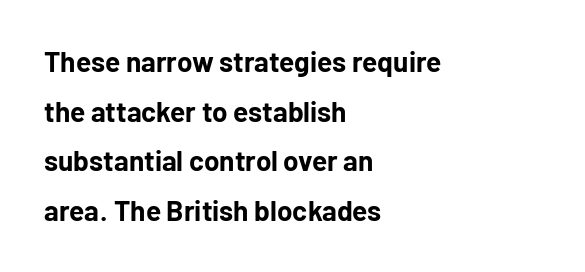
The image shows 28 px bold sans-serif type, upright; set left-aligned, line spacing 1.77x, normal letter spacing, not underlined; low stroke contrast and a medium x-height.
